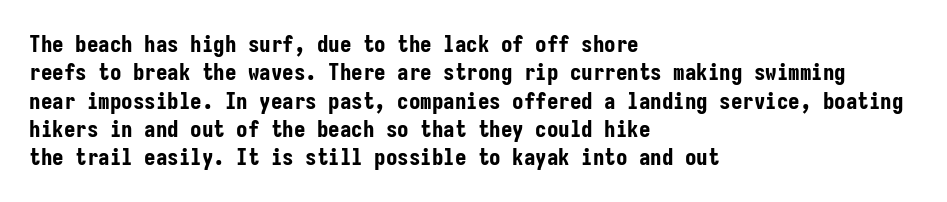
Plain, unruled lines of type. Heft: maximum for text — a bold. The tracking reads as untouched default to a designer's eye. Nope, not italic — everything's standing straight.
